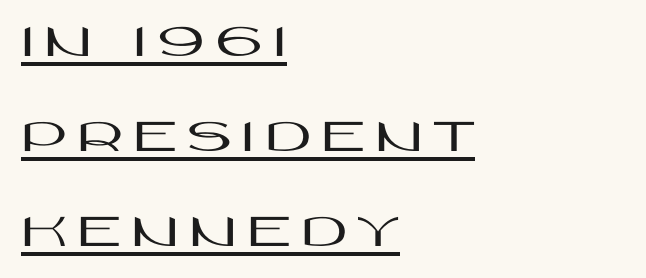
Q: Is the text italic (slanted)? A: No, it is upright.
Q: Is the typeface a serif or a sans-serif typeface? A: Sans-serif.
Q: Is the text underlined? A: Yes.
Q: How is the paragraph aligned? A: Left-aligned.
Q: Is the spacing between letters normal or unusually wide? A: Unusually wide.
Q: Is the spacing between lines tight, normal or loose? A: Loose.
Q: Width (condensed, normal, or wide)? A: Wide.
Q: Stroke contrast? A: High.
Q: x-height? A: Large.
Q: Monospaced? A: No.
